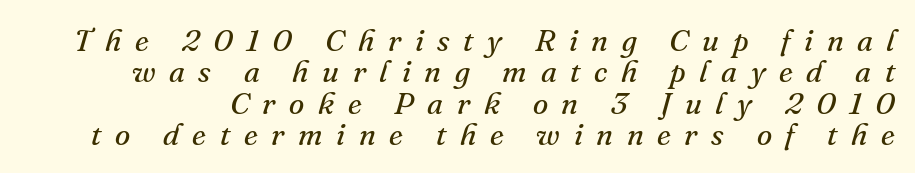
Q: Is the text bold? A: No.
Q: Is the text italic (slanted)? A: Yes, it leans right by about 16 degrees.
Q: Is the typeface a serif or a sans-serif typeface? A: Serif.
Q: Is the text underlined? A: No.
Q: Is the spacing between letters normal or unusually wide? A: Unusually wide.
Q: Is the spacing between lines tight, normal or loose? A: Tight.
Q: Width (condensed, normal, or wide)? A: Normal.
Q: Stroke contrast? A: Medium.
Q: x-height? A: Small.
Q: Monospaced? A: No.
